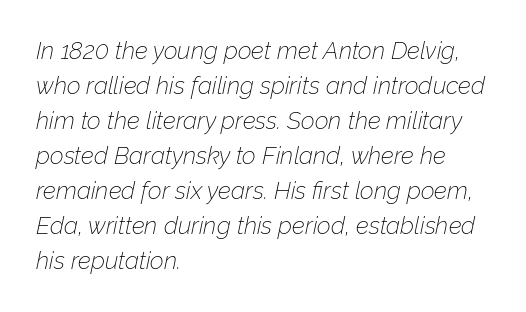
Q: Is the text bold? A: No.
Q: Is the text italic (slanted)? A: Yes, it leans right by about 12 degrees.
Q: Is the text underlined? A: No.
Q: How is the paragraph aligned? A: Left-aligned.
Q: Is the spacing between letters normal or unusually wide? A: Normal.
Q: Is the spacing between lines tight, normal or loose? A: Normal.
